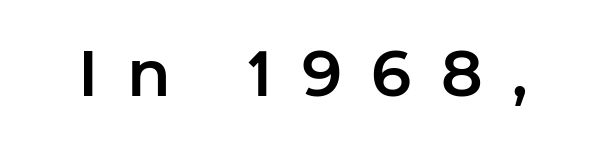
The image shows 64 px sans-serif type, upright; set unusually wide letter spacing (+0.46 em), not underlined; low stroke contrast and a medium x-height.
